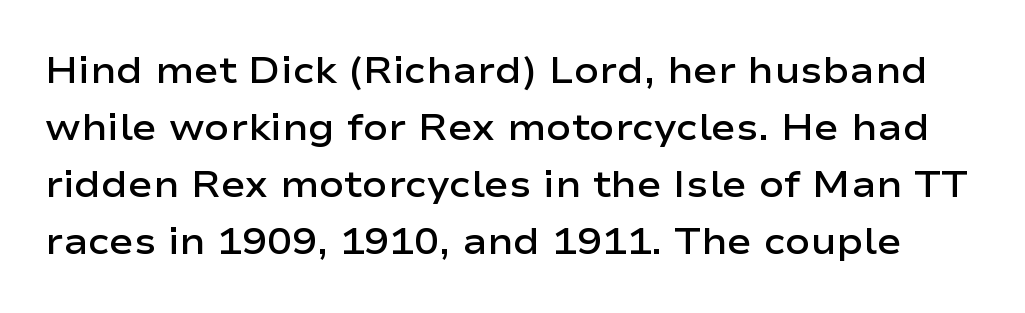
{"serif": "no", "italic": "no", "bold": "semi", "weight": "semibold", "width": "wide", "stroke_contrast": "low", "x_height": "medium", "monospaced": "no", "underline": "no", "line_spacing": "normal", "line_spacing_ratio": 1.54, "letter_spacing": "normal", "letter_spacing_em": 0.0, "glyph_px": 37}
